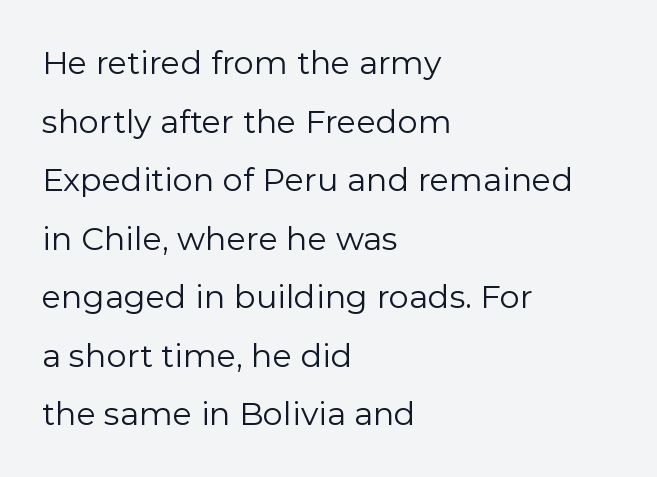
{"serif": "no", "italic": "no", "bold": "no", "weight": "regular", "width": "normal", "stroke_contrast": "low", "x_height": "medium", "monospaced": "no", "underline": "no", "align": "left", "line_spacing_ratio": 1.83, "letter_spacing": "normal", "letter_spacing_em": 0.0, "glyph_px": 32}
